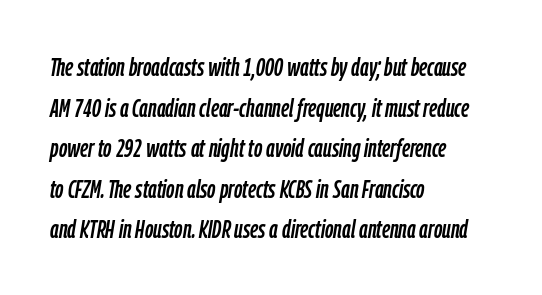
{"italic": "yes", "lean": "right", "slant_degrees": 9, "underline": "no", "align": "left", "line_spacing": "normal", "line_spacing_ratio": 1.56, "letter_spacing": "normal", "letter_spacing_em": 0.0, "glyph_px": 26}
